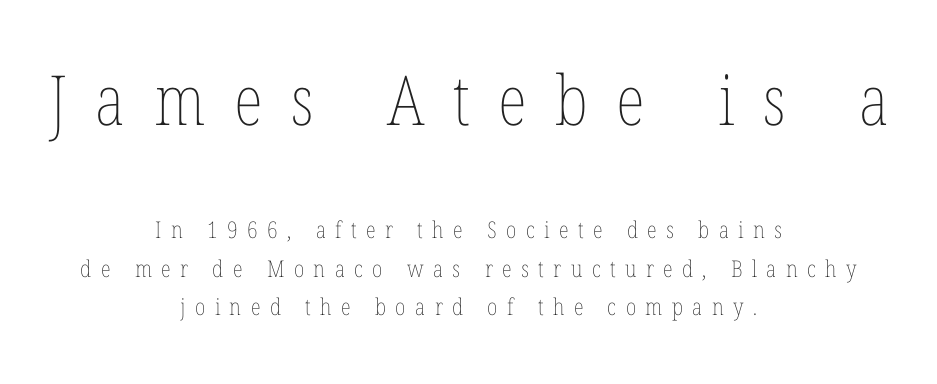
Evenly set lines give the paragraph a standard silhouette. A centered setting, common on invitations and titles, is used for this passage. Check the space under the baseline: it is left empty. Stems and bowls with no extra thickness — not bold. These two chunks differ in scale, with the top chunk taking the larger measure.
